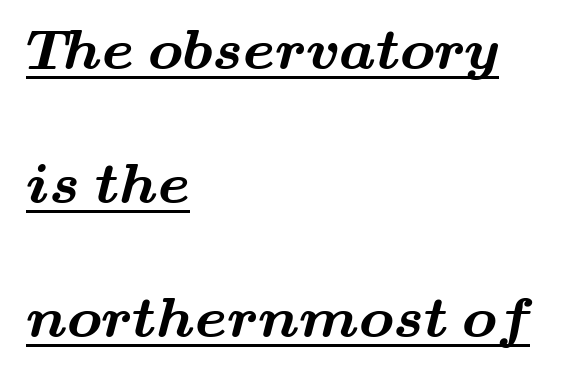
The image shows 58 px bold, wide serif type; set left-aligned, loose line spacing (2.31x), normal letter spacing, underlined; medium stroke contrast and a small x-height.
